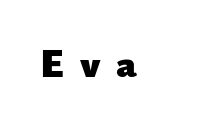
The designer went with a sans here, leaving each stem footless. Type without underlining. The face used here is rendered with a markedly widened letterfit. Proportional: the letters do not fall into vertical columns. Strokes here are thick enough to call this a true bold.
